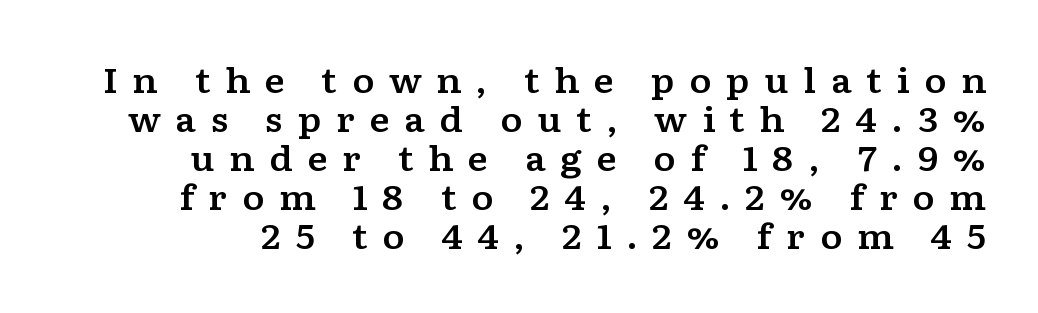
Each letter's strokes conclude with small projecting serifs. These lines have a slow, spaced-out rhythm from letter to letter. Posture: straight, roman, zero tilt. Proportional: the letters do not fall into vertical columns. Tightly led — the rows are bunched. Quick note: underline off.
